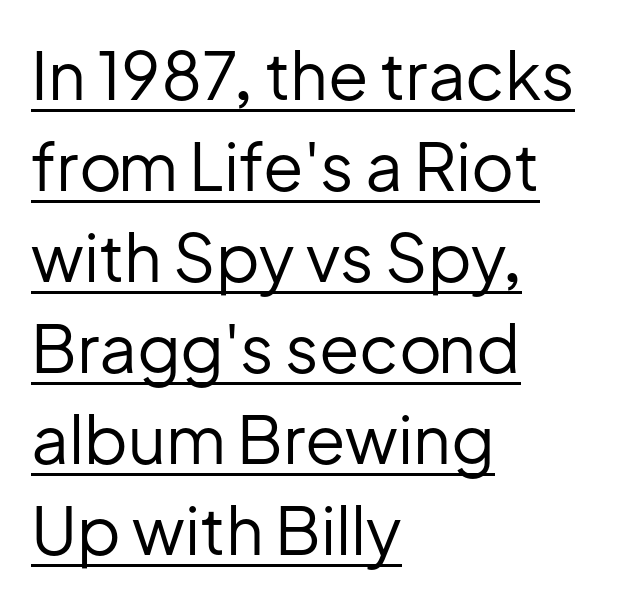
Each word holds together tightly as a unit, with standard inter-letter gaps. Somebody hit Ctrl+U on this one — the words are underlined. Stroke terminals: plain, sans-serif. Vertical strokes here are truly vertical. Counters stay open thanks to moderate or lighter strokes. Compared with typical paragraphs, the rows here are spaced about the same.
